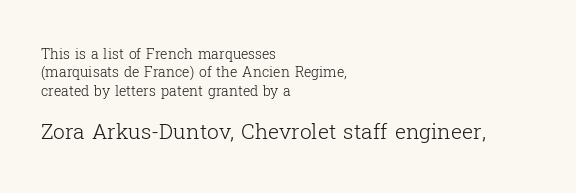
{"italic": "no", "bold": "no", "underline": "no", "align": "left", "line_spacing": "normal", "line_spacing_ratio": 1.31, "letter_spacing": "normal", "letter_spacing_em": 0.0, "larger_block": "second", "size_ratio": 1.5, "glyph_px": 21}
